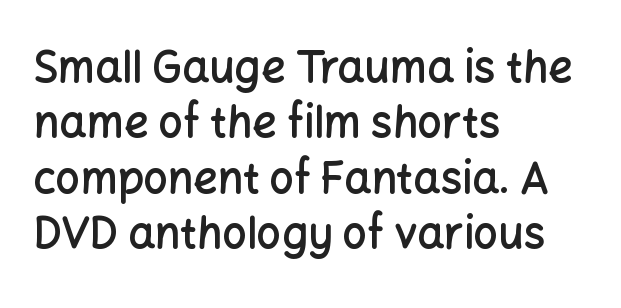
The image shows 43 px semibold sans-serif type, upright; set left-aligned, normal line spacing (1.29x), normal letter spacing, not underlined; low stroke contrast and a medium x-height.
